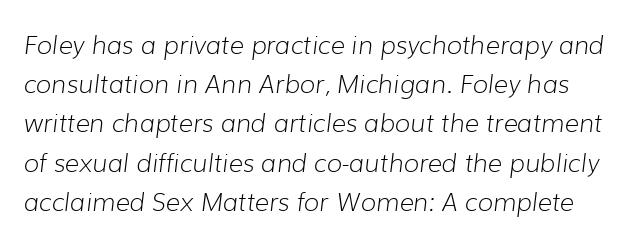
{"italic": "yes", "lean": "right", "slant_degrees": 7, "bold": "no", "underline": "no", "line_spacing": "normal", "line_spacing_ratio": 1.57, "letter_spacing": "normal", "letter_spacing_em": 0.0, "glyph_px": 25}
